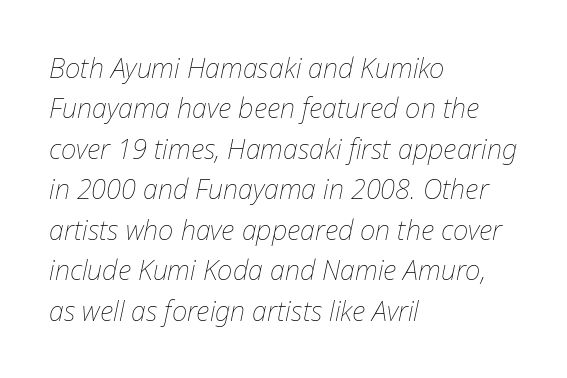
Q: Is the text bold? A: No.
Q: Is the text italic (slanted)? A: Yes, it leans right by about 12 degrees.
Q: Is the text underlined? A: No.
Q: How is the paragraph aligned? A: Left-aligned.
Q: Is the spacing between letters normal or unusually wide? A: Normal.
Q: Is the spacing between lines tight, normal or loose? A: Normal.
